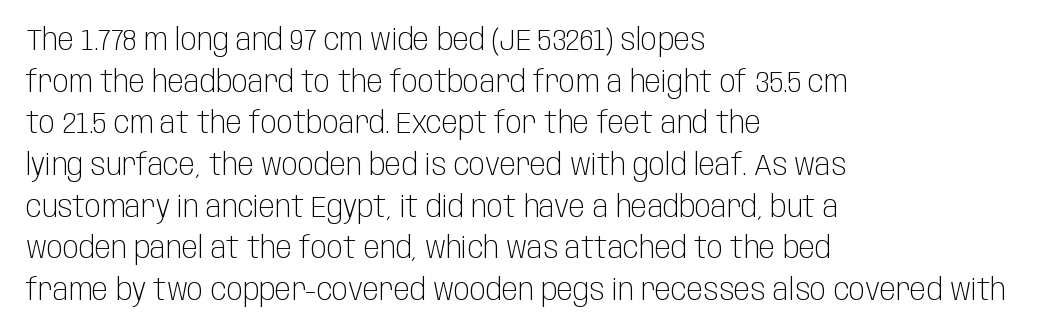
No chunkiness to these letters — they're not bold. The horizontal fit of the characters is conventional and even. Is there any slant? The stems are plumb. Where is the straight margin? On the left. Whoever set this chose a conventional vertical rhythm. What kind of face is this? One without serifs — a sans.
